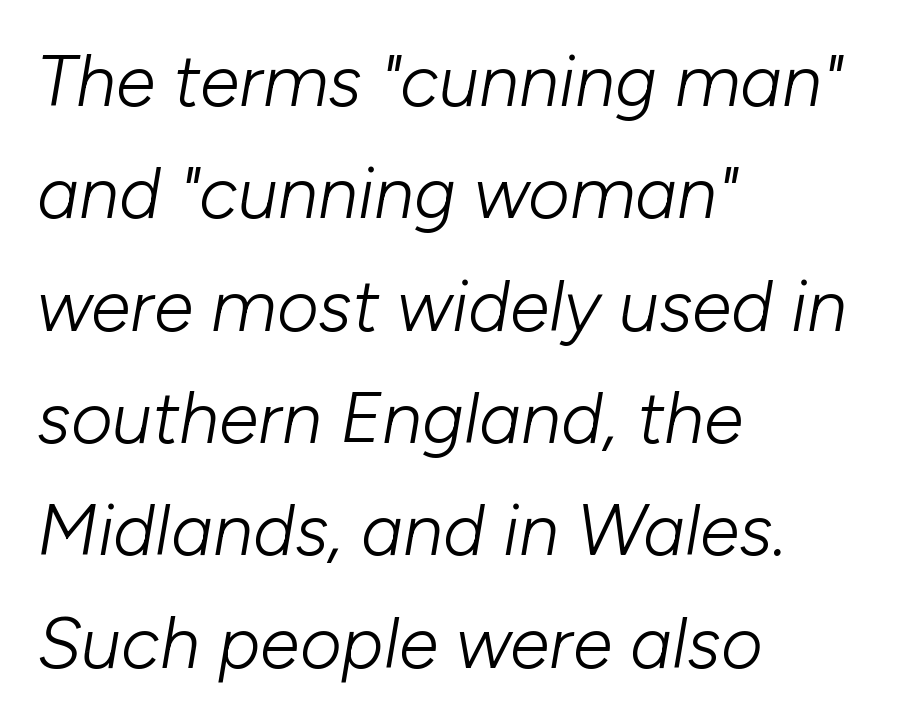
Tall strokes in this sample are angled rather than plumb. Students, observe: this is what conventionally led text looks like. Spacing between characters is what you'd get straight out of the box. Letters have the restrained weight of plain body copy at most. The rendering uses natural spacing where letterforms have individual widths. The glyphs are unaccompanied by any horizontal stroke below them.
